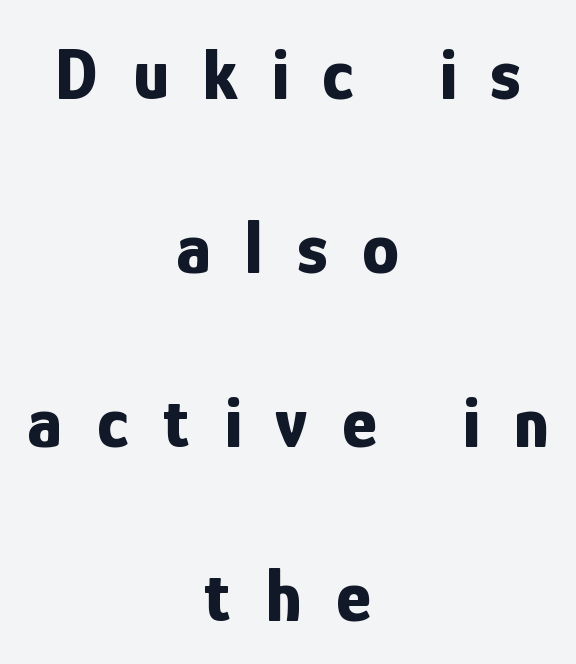
In CSS terms this would be text-align: center. Does the leading feel generous? Absolutely, it's lavish. Spacing verdict: proportional, widths tailored to each character. Does the weight exceed regular? Yes, all the way to bold.
